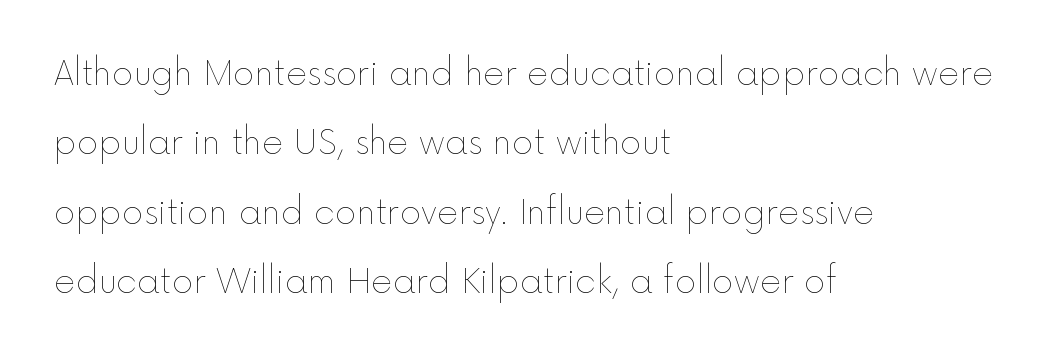
What stands out about the letter spacing? Nothing — it is the standard amount. This rendering uses left alignment, leaving the right contour irregular. The letters advance in unequal steps, a hallmark of proportional type. Students, observe: this is what heavily led, spacious text looks like. Stroke thickness stays within the range of a standard reading face or lighter.
